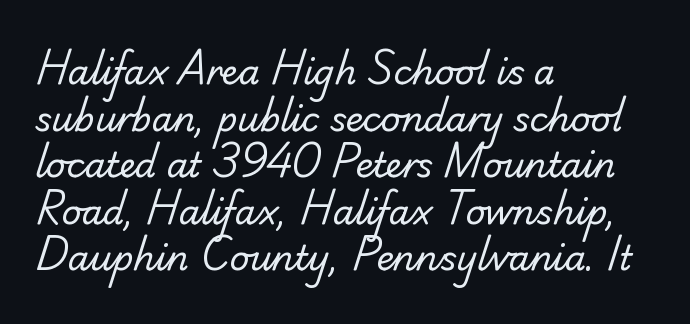
{"serif": "no", "bold": "no", "weight": "regular", "width": "normal", "stroke_contrast": "low", "x_height": "small", "monospaced": "no", "underline": "no", "align": "left", "line_spacing": "normal", "line_spacing_ratio": 1.37, "letter_spacing": "normal", "letter_spacing_em": 0.0, "glyph_px": 34}
